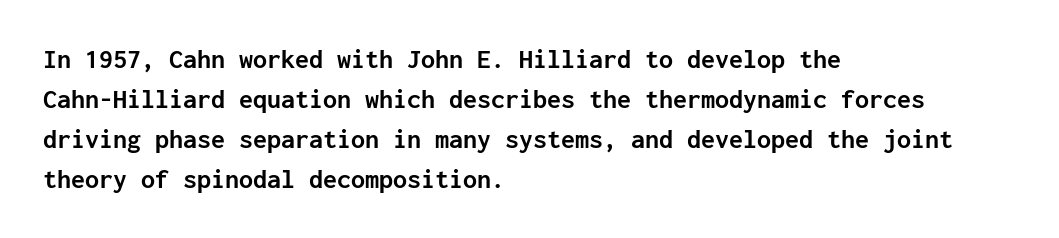
The image shows 28 px semibold sans-serif type, upright, monospaced; set left-aligned, normal line spacing (1.43x), normal letter spacing, not underlined; low stroke contrast and a medium x-height.
